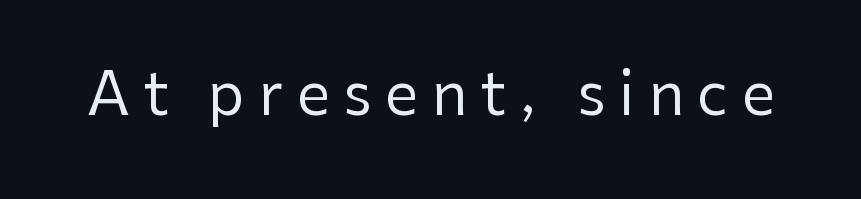
Q: Is the text bold? A: No.
Q: Is the text italic (slanted)? A: No, it is upright.
Q: Is the typeface a serif or a sans-serif typeface? A: Sans-serif.
Q: Is the text underlined? A: No.
Q: Is the spacing between letters normal or unusually wide? A: Unusually wide.
Q: Width (condensed, normal, or wide)? A: Normal.
Q: Stroke contrast? A: Low.
Q: x-height? A: Medium.
Q: Monospaced? A: No.
